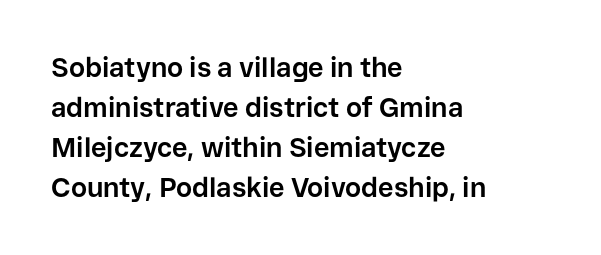
Q: Is the text bold? A: Yes.
Q: Is the text italic (slanted)? A: No, it is upright.
Q: Is the text underlined? A: No.
Q: How is the paragraph aligned? A: Left-aligned.
Q: Is the spacing between letters normal or unusually wide? A: Normal.
Q: Is the spacing between lines tight, normal or loose? A: Normal.
